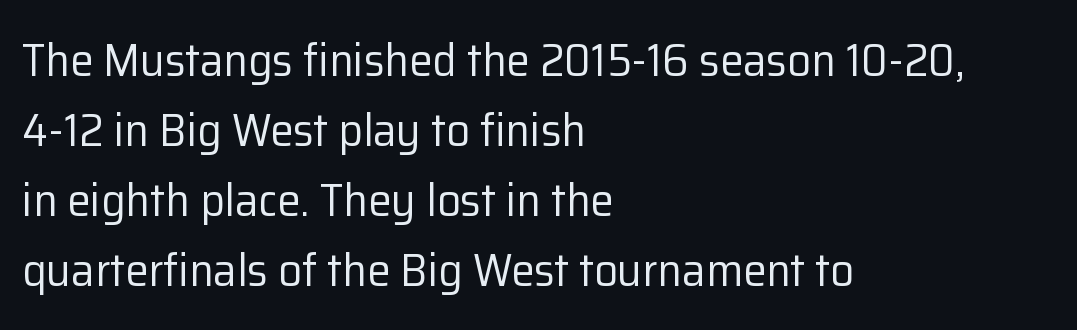
{"serif": "no", "italic": "no", "bold": "no", "weight": "regular", "width": "normal", "stroke_contrast": "low", "x_height": "medium", "monospaced": "no", "underline": "no", "align": "left", "line_spacing": "normal", "line_spacing_ratio": 1.49, "letter_spacing": "normal", "letter_spacing_em": 0.0, "glyph_px": 47}
